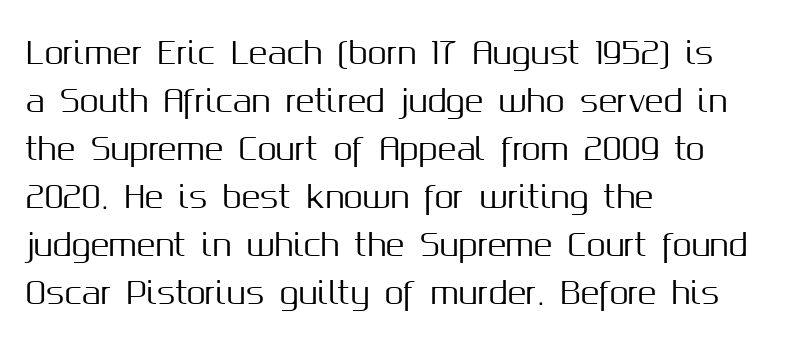
Q: Is the text italic (slanted)? A: No, it is upright.
Q: Is the typeface a serif or a sans-serif typeface? A: Sans-serif.
Q: Is the text underlined? A: No.
Q: How is the paragraph aligned? A: Left-aligned.
Q: Is the spacing between letters normal or unusually wide? A: Normal.
Q: Is the spacing between lines tight, normal or loose? A: Normal.
Q: Width (condensed, normal, or wide)? A: Normal.
Q: Stroke contrast? A: Medium.
Q: x-height? A: Medium.
Q: Monospaced? A: No.
